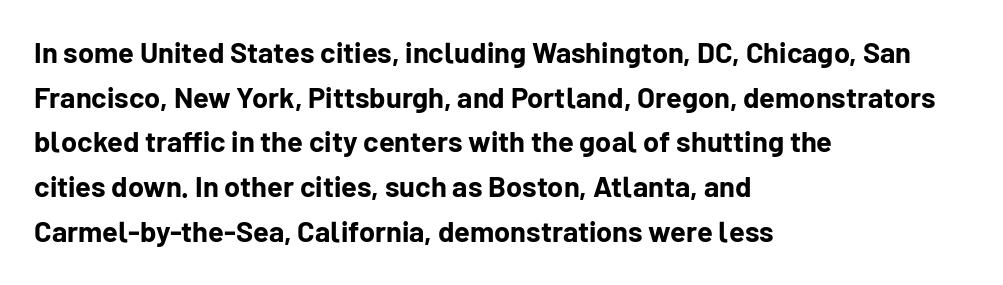
The image shows 29 px bold sans-serif type, upright; set left-aligned, normal line spacing (1.54x), normal letter spacing, not underlined; low stroke contrast and a medium x-height.
